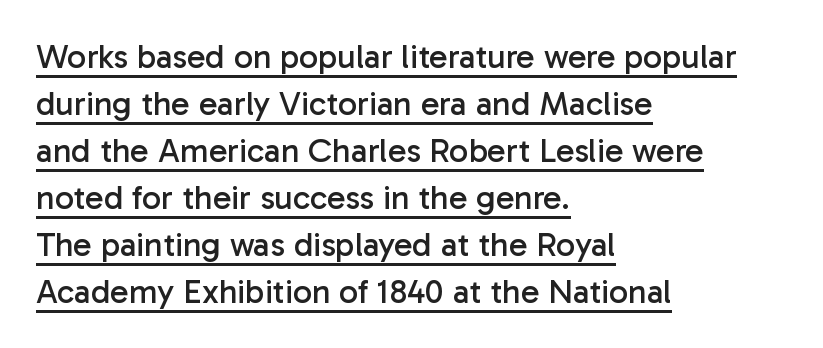
{"serif": "no", "italic": "no", "bold": "no", "weight": "regular", "width": "normal", "stroke_contrast": "low", "x_height": "medium", "monospaced": "no", "underline": "yes", "align": "left", "line_spacing": "normal", "line_spacing_ratio": 1.38, "letter_spacing": "normal", "letter_spacing_em": 0.0, "glyph_px": 34}
